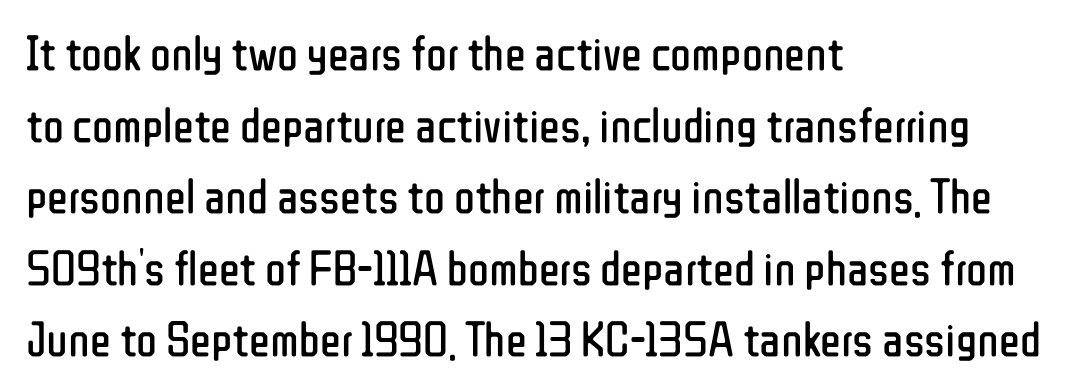
{"serif": "no", "italic": "no", "bold": "no", "weight": "regular", "width": "condensed", "stroke_contrast": "low", "x_height": "medium", "monospaced": "no", "underline": "no", "align": "left", "line_spacing": "normal", "line_spacing_ratio": 1.46, "letter_spacing": "normal", "letter_spacing_em": 0.0, "glyph_px": 49}
